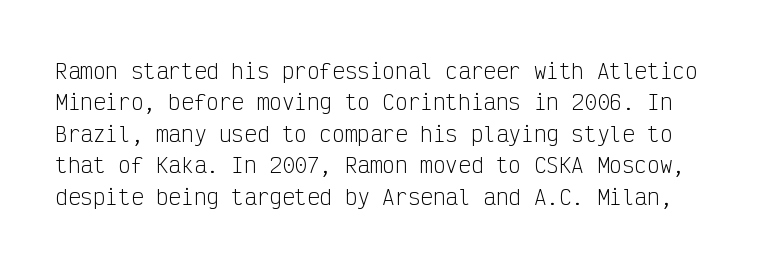
The image shows 21 px text type, upright; set normal line spacing (1.5x), normal letter spacing, not underlined.
